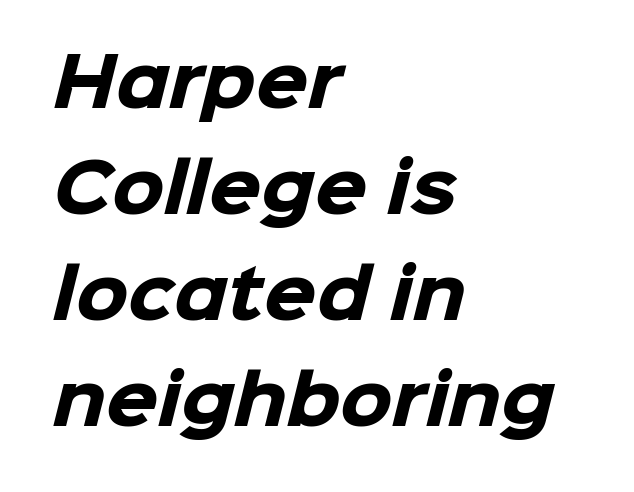
The image shows 67 px heavy sans-serif type; set left-aligned, normal line spacing (1.58x), normal letter spacing, not underlined; low stroke contrast and a medium x-height.
